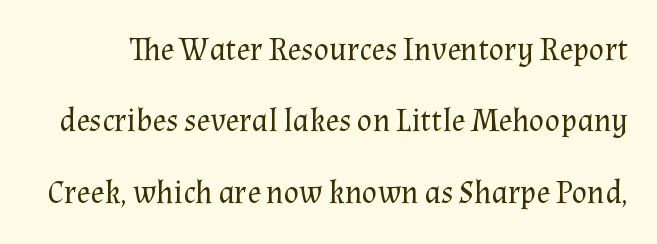
Q: Is the text bold? A: No.
Q: Is the text italic (slanted)? A: No, it is upright.
Q: Is the text underlined? A: No.
Q: Is the spacing between letters normal or unusually wide? A: Normal.
Q: Is the spacing between lines tight, normal or loose? A: Loose.
Q: Width (condensed, normal, or wide)? A: Normal.
Q: Stroke contrast? A: Medium.
Q: x-height? A: Medium.
Q: Monospaced? A: No.
